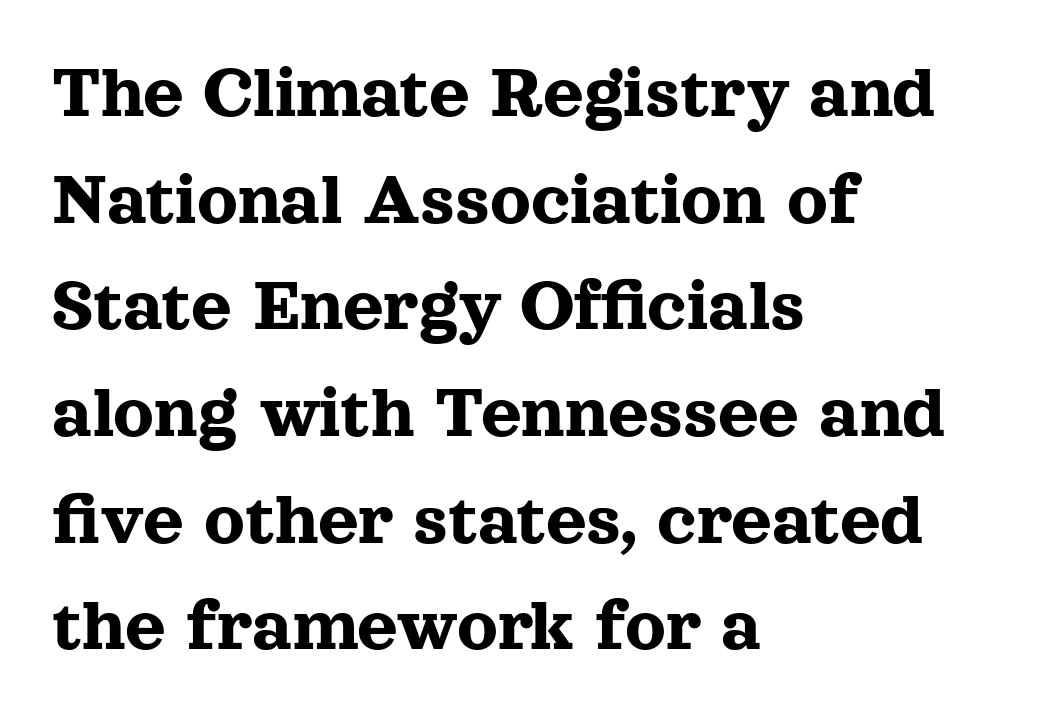
The image shows 79 px serif type, upright; set left-aligned, normal line spacing (1.35x), normal letter spacing, not underlined; a medium x-height.
